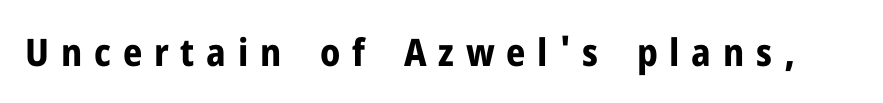
Q: Is the text bold? A: Yes.
Q: Is the text italic (slanted)? A: No, it is upright.
Q: Is the typeface a serif or a sans-serif typeface? A: Sans-serif.
Q: Is the text underlined? A: No.
Q: Is the spacing between letters normal or unusually wide? A: Unusually wide.
Q: Width (condensed, normal, or wide)? A: Normal.
Q: Stroke contrast? A: Low.
Q: x-height? A: Medium.
Q: Monospaced? A: No.
